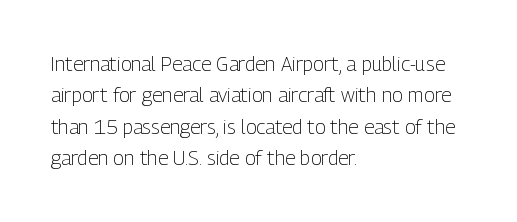
{"italic": "no", "bold": "no", "underline": "no", "align": "left", "line_spacing": "normal", "line_spacing_ratio": 1.57, "letter_spacing": "normal", "letter_spacing_em": 0.0, "glyph_px": 20}
